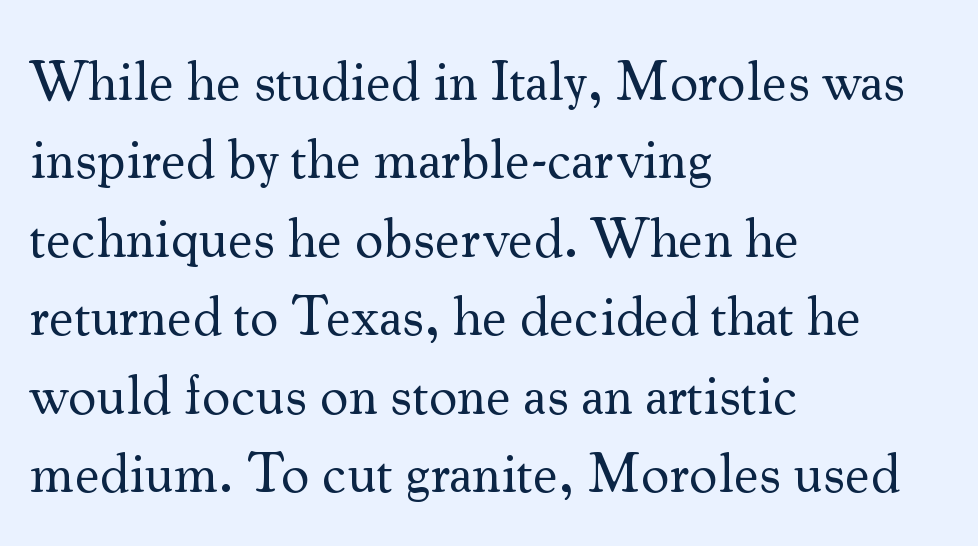
{"serif": "yes", "italic": "no", "bold": "no", "weight": "regular", "width": "normal", "stroke_contrast": "medium", "x_height": "small", "monospaced": "no", "underline": "no", "align": "left", "line_spacing": "normal", "line_spacing_ratio": 1.4, "letter_spacing": "normal", "letter_spacing_em": 0.0, "glyph_px": 56}
